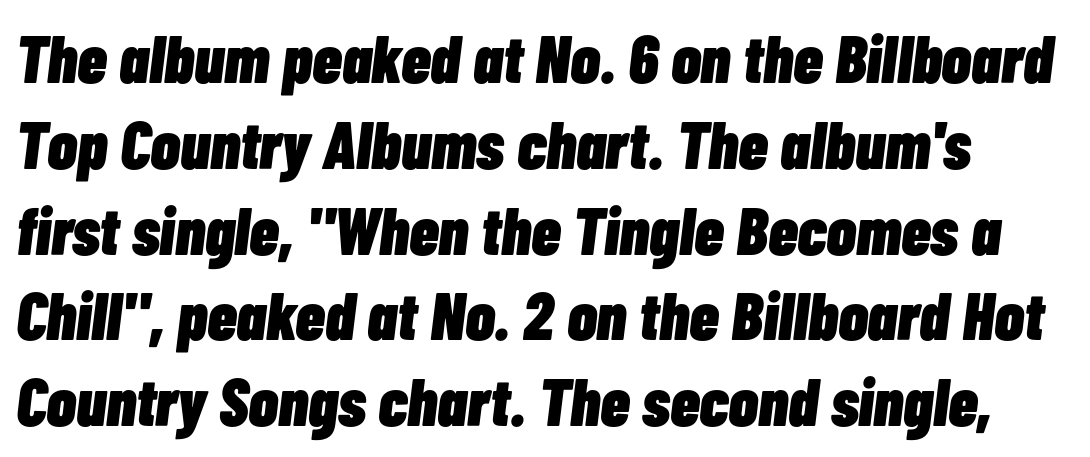
The image shows 67 px heavy, condensed type, italic (leaning right); set normal line spacing (1.28x), normal letter spacing, not underlined; low stroke contrast and a medium x-height.
